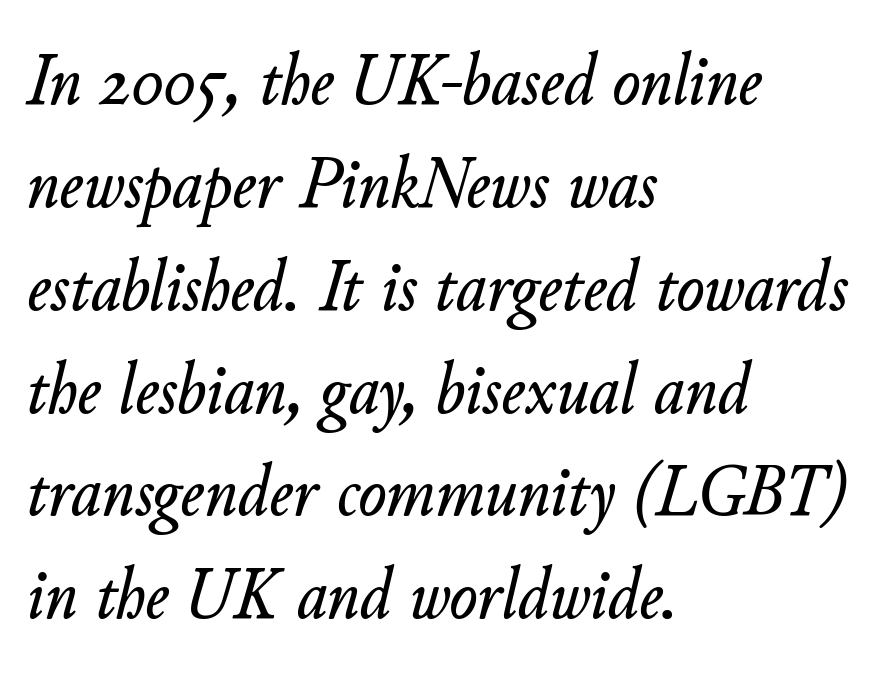
Q: Is the text italic (slanted)? A: Yes, it leans right by about 11 degrees.
Q: Is the text underlined? A: No.
Q: How is the paragraph aligned? A: Left-aligned.
Q: Is the spacing between letters normal or unusually wide? A: Normal.
Q: Is the spacing between lines tight, normal or loose? A: Normal.
Q: Width (condensed, normal, or wide)? A: Normal.
Q: Stroke contrast? A: Low.
Q: x-height? A: Small.
Q: Monospaced? A: No.
